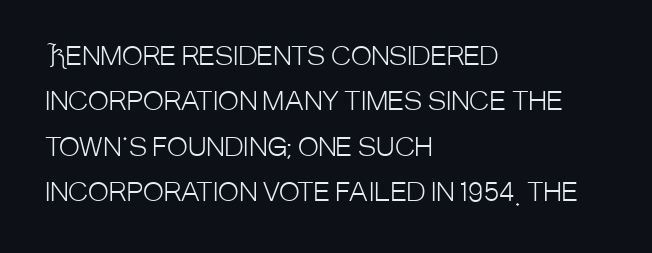
{"italic": "no", "bold": "no", "underline": "no", "align": "left", "line_spacing_ratio": 1.82, "letter_spacing": "normal", "letter_spacing_em": 0.0, "glyph_px": 25}
